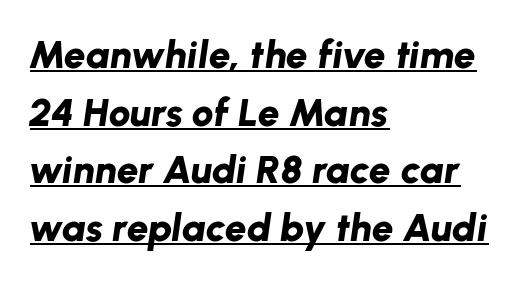
The letters advance in unequal steps, a hallmark of proportional type. Summary of vertical rhythm: regular, with standard interline spacing. Quick note: italic. Decoration check: the copy is underlined. Line starts are locked; line ends wander. The letters are bold, with thick, heavy strokes.
